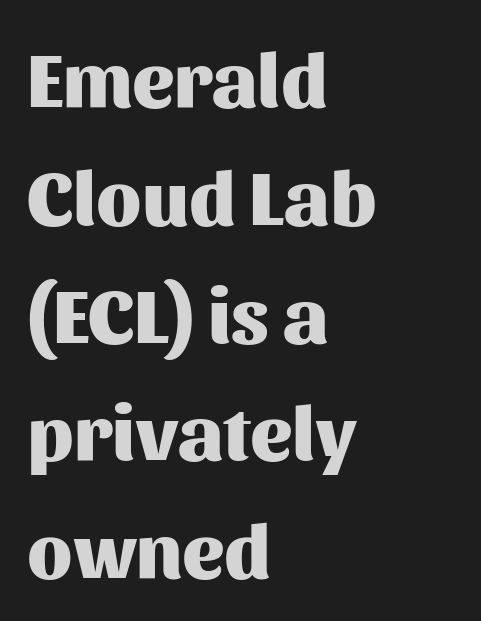
The image shows 78 px heavy sans-serif type, upright; set left-aligned, normal line spacing (1.51x), normal letter spacing, not underlined; medium stroke contrast and a medium x-height.
